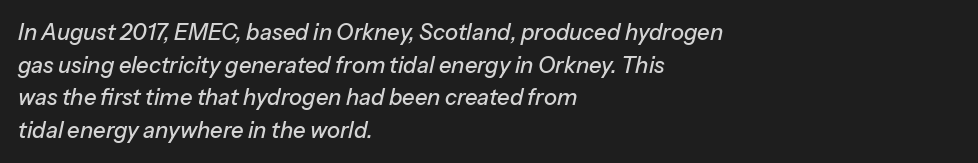
In CSS terms this would be text-align: left. Observe the ordinary spacing: letters are neighbours, not strangers. You can tell it's italic because the verticals aren't actually vertical. Nobody drew a line under any word here.
